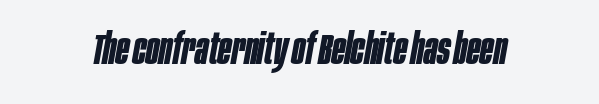
Is the letter spacing exaggerated? No — it looks like the ordinary default. Summary of weight: heavy, a full bold. A typesetter would mark this as italic. Lines of text with bare space underneath. Spacing verdict: proportional, widths tailored to each character.
